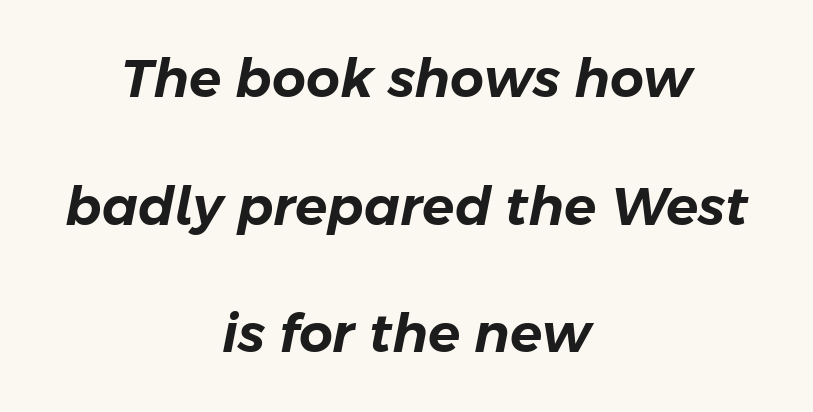
The image shows 53 px text type, italic (leaning right); set centered, loose line spacing (2.41x), normal letter spacing, not underlined; low stroke contrast and a medium x-height.
